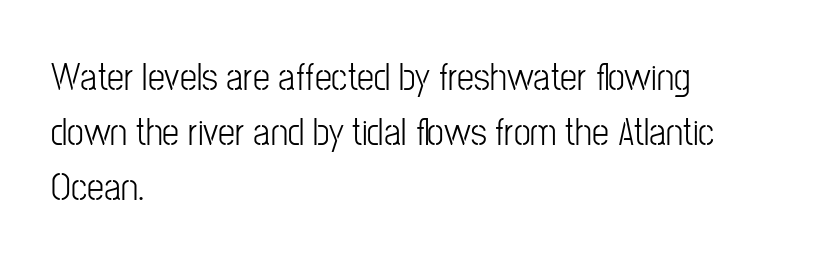
Does the type have serifs? No, each stem ends abruptly. Here the glyphs are tracked normally, forming tight word shapes. Upright lettering throughout. Do the characters align in a grid? No, the font is proportional. Beneath every word, the page is bare. The space between consecutive lines is moderate.
